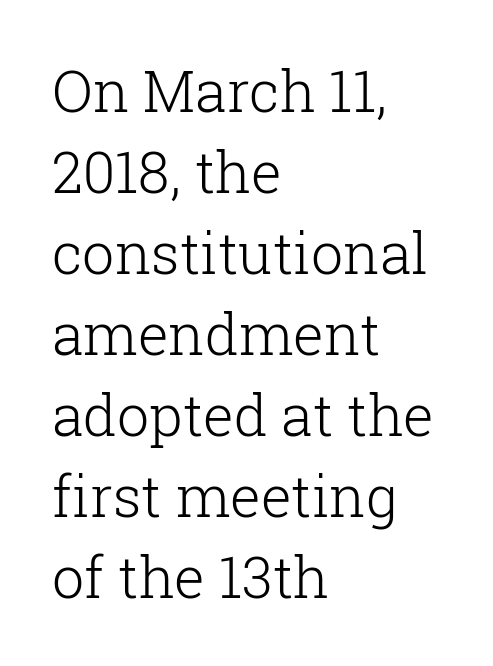
Letters rest on an invisible, unmarked baseline. On a weight scale, this lands at 450 or below. Nothing unusual about the tracking: characters are spaced as the font intends. Is there much room between lines? A standard amount, neither cramped nor airy. The typesetter chose a ragged-right arrangement here. The type family on display is of the serif kind.
